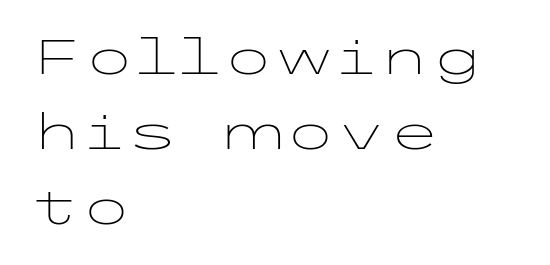
Q: Is the text bold? A: No.
Q: Is the text italic (slanted)? A: No, it is upright.
Q: Is the typeface a serif or a sans-serif typeface? A: Sans-serif.
Q: Is the text underlined? A: No.
Q: How is the paragraph aligned? A: Left-aligned.
Q: Is the spacing between letters normal or unusually wide? A: Normal.
Q: Is the spacing between lines tight, normal or loose? A: Normal.
Q: Width (condensed, normal, or wide)? A: Wide.
Q: Stroke contrast? A: Low.
Q: x-height? A: Medium.
